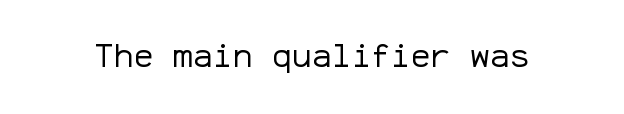
When letters stand straight like this, we call the style roman or upright. Examine the stroke ends and you'll find no serifs. No extra tracking has been applied to these lines. Ink coverage per letter is moderate at most. Think of a typewriter: that constant character pitch is what you see here.
